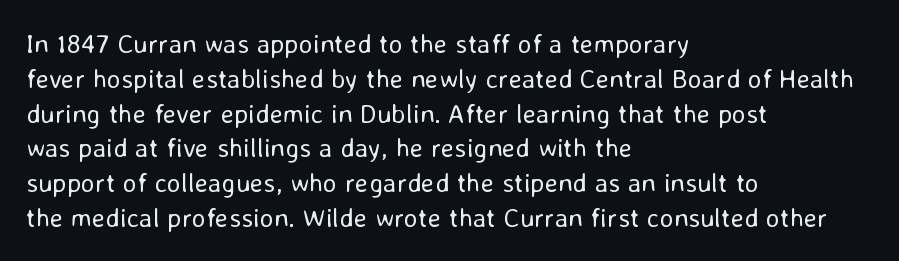
Q: Is the text bold? A: No.
Q: Is the text italic (slanted)? A: No, it is upright.
Q: Is the text underlined? A: No.
Q: How is the paragraph aligned? A: Left-aligned.
Q: Is the spacing between letters normal or unusually wide? A: Normal.
Q: Is the spacing between lines tight, normal or loose? A: Normal.
